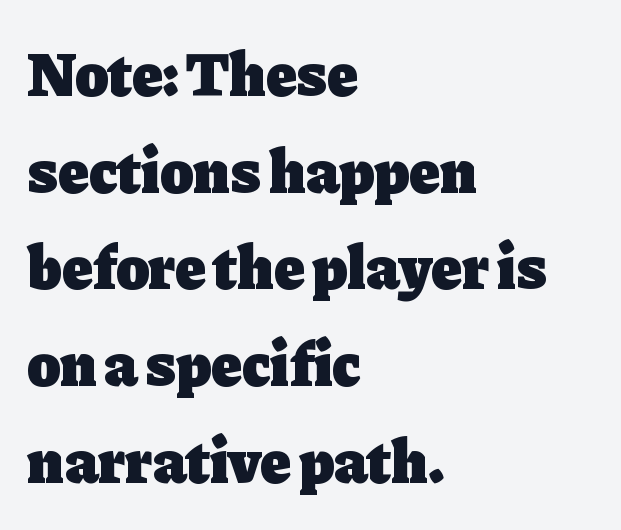
{"serif": "yes", "italic": "no", "bold": "yes", "weight": "heavy", "width": "normal", "stroke_contrast": "low", "x_height": "medium", "monospaced": "no", "underline": "no", "align": "left", "line_spacing": "normal", "line_spacing_ratio": 1.56, "letter_spacing": "normal", "letter_spacing_em": 0.0, "glyph_px": 62}
